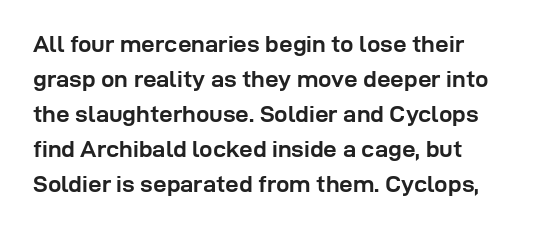
The image shows 24 px bold type, upright; set normal line spacing (1.46x), normal letter spacing, not underlined.
